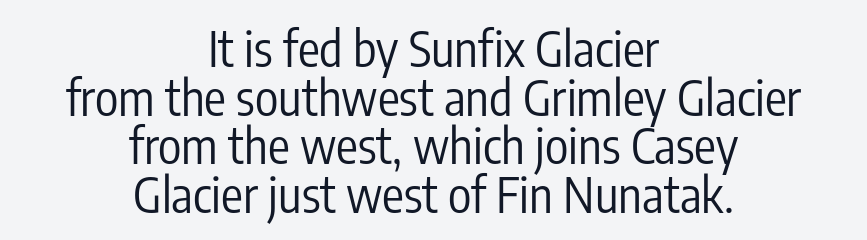
Nobody touched the tracking dial on this one. This sample uses an upright cut, with every glyph sitting square on the baseline. Letters rest on an invisible, unmarked baseline. This is sans-serif lettering, the kind often seen on screens and signage.
